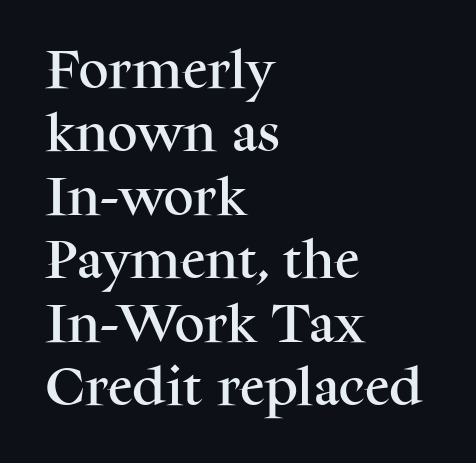
The image shows 42 px serif type, upright; set left-aligned, normal line spacing (1.51x), normal letter spacing, not underlined; medium stroke contrast and a medium x-height.
